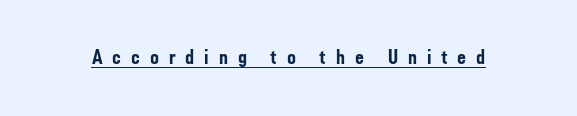
{"italic": "no", "bold": "yes", "underline": "yes", "letter_spacing": "wide", "letter_spacing_em": 0.45, "glyph_px": 22}
